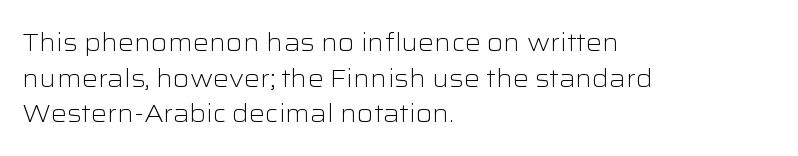
{"italic": "no", "bold": "no", "underline": "no", "align": "left", "line_spacing": "normal", "line_spacing_ratio": 1.43, "letter_spacing": "normal", "letter_spacing_em": 0.0, "glyph_px": 25}
